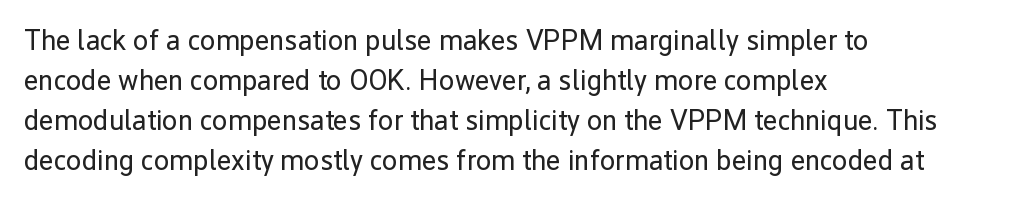
Typographically, this falls in the sans-serif category. Default kerning and tracking; the words read as compact shapes. Do the characters align in a grid? No, the font is proportional. Italic? Not at all — the glyphs are vertical. The cut favours lightness, reaching ordinary text weight at its darkest. Vertical spacing — default.
